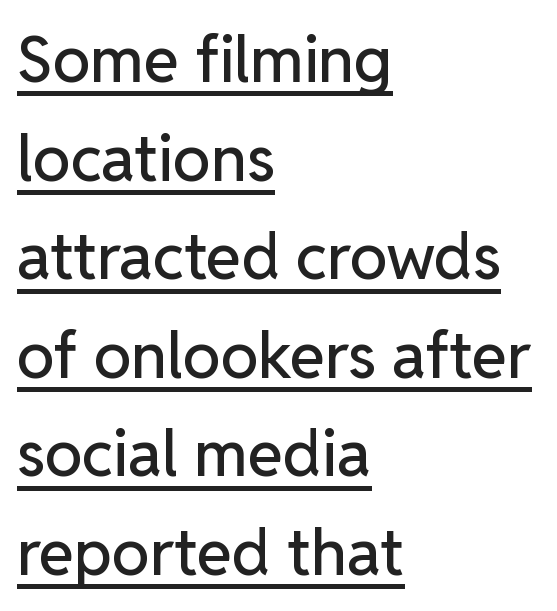
To sum up the face: it is a sans, with no serifs. A roman cut, with each character standing at attention. Look at the tracking — it's just the regular setting, nothing added. The face used here appears with an underline applied. Reading down the block, your eye returns to a fixed left position each line.
